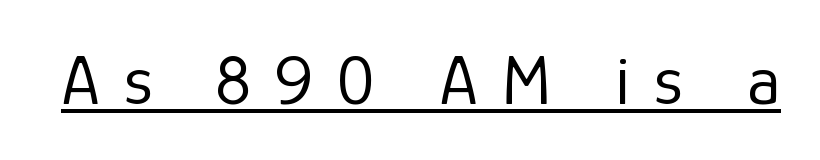
Decoration check: the copy is underlined. The gaps between neighbouring characters are conspicuously large. Think of a printed novel: that variable character pitch is what you see here. Typographically, this falls in the sans-serif category. When letters stand straight like this, we call the style roman or upright. Heaviness? Minimal to ordinary, like unemphasized prose.
